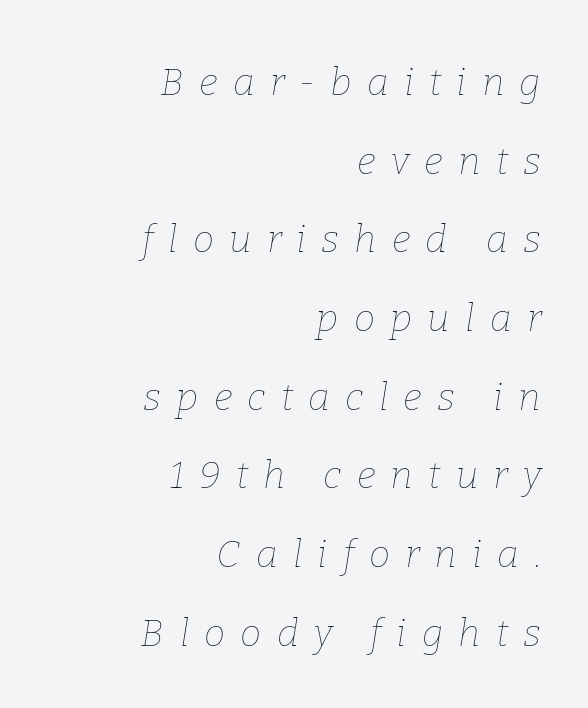
Italic: yes, the glyphs are oblique. If you measured baseline to baseline, you'd find a long distance. The passage shown is typed in a proportional face where columns would drift. Layout note: lines flush right. Each row of text sits above clean, open space.
